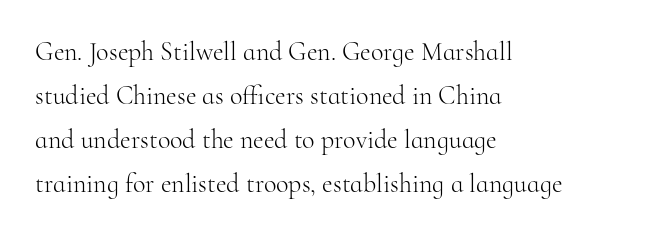
{"italic": "no", "bold": "no", "underline": "no", "align": "left", "line_spacing": "normal", "line_spacing_ratio": 1.69, "letter_spacing": "normal", "letter_spacing_em": 0.0, "glyph_px": 26}
